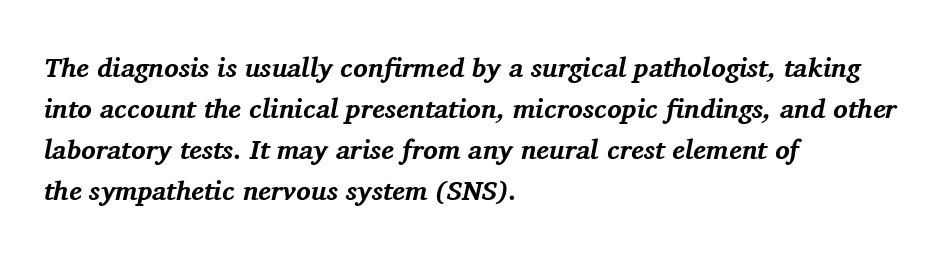
Q: Is the text bold? A: Yes.
Q: Is the text italic (slanted)? A: Yes, it leans right by about 11 degrees.
Q: Is the text underlined? A: No.
Q: How is the paragraph aligned? A: Left-aligned.
Q: Is the spacing between letters normal or unusually wide? A: Normal.
Q: Is the spacing between lines tight, normal or loose? A: Normal.
